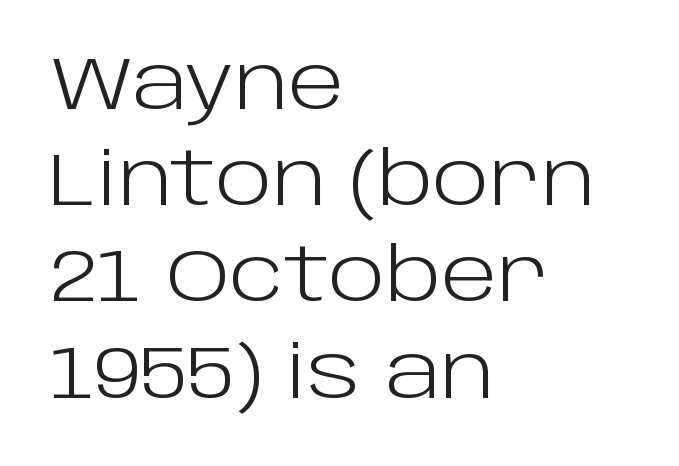
The block of text has a typical density, with ordinary space between rows. This sample has the flowing, uneven cadence of proportional lettering. Serifs: no, the terminals of the letterforms are clean. The strokes carry an ordinary text weight at most.
